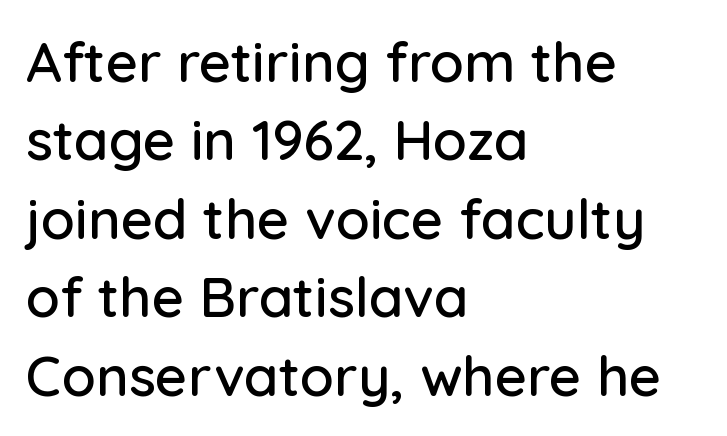
Nope, not italic — everything's standing straight. The foot of each line stays bare and open. Each letter keeps its own natural width here, so spacing adapts to shape. Caption: standard tracking, unaltered.
